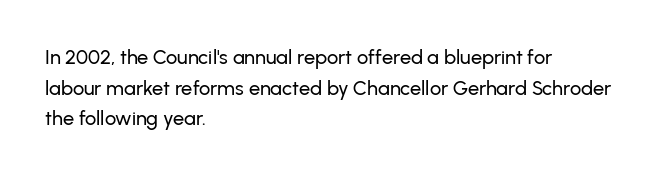
The image shows 20 px text type, upright; set left-aligned, normal line spacing (1.53x), normal letter spacing, not underlined.
